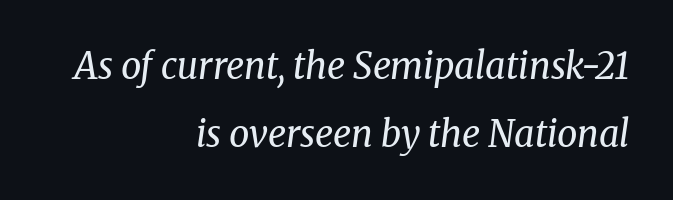
The image shows 36 px regular-weight serif type, italic (leaning right); set right-aligned, line spacing 1.88x, normal letter spacing, not underlined; medium stroke contrast and a medium x-height.
